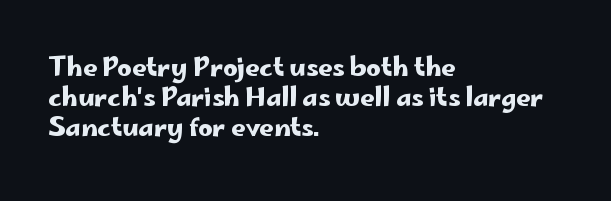
Standard letterfit; no display-style spreading of the glyphs. A typesetter would mark this as roman, not italic. Does the copy run flush right? No — it runs flush left. Words float on clear page, feet unadorned.
